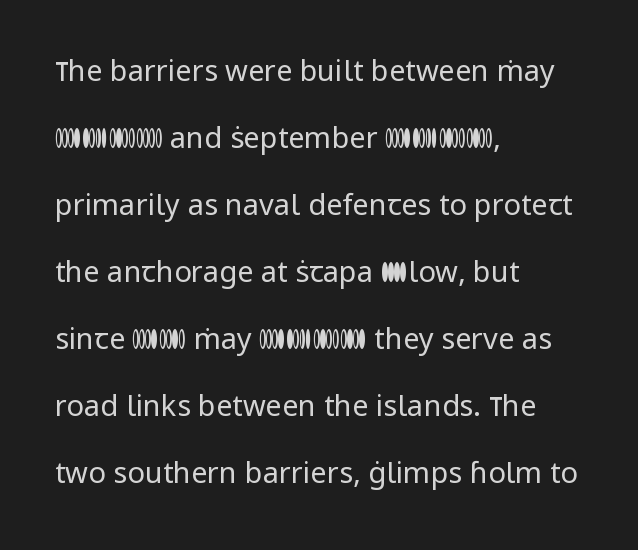
The weight tops out at a normal text grade. Descenders are the only things crossing below the line. Is the letter spacing exaggerated? No — it looks like the ordinary default. Characters remain perfectly vertical along every line.
